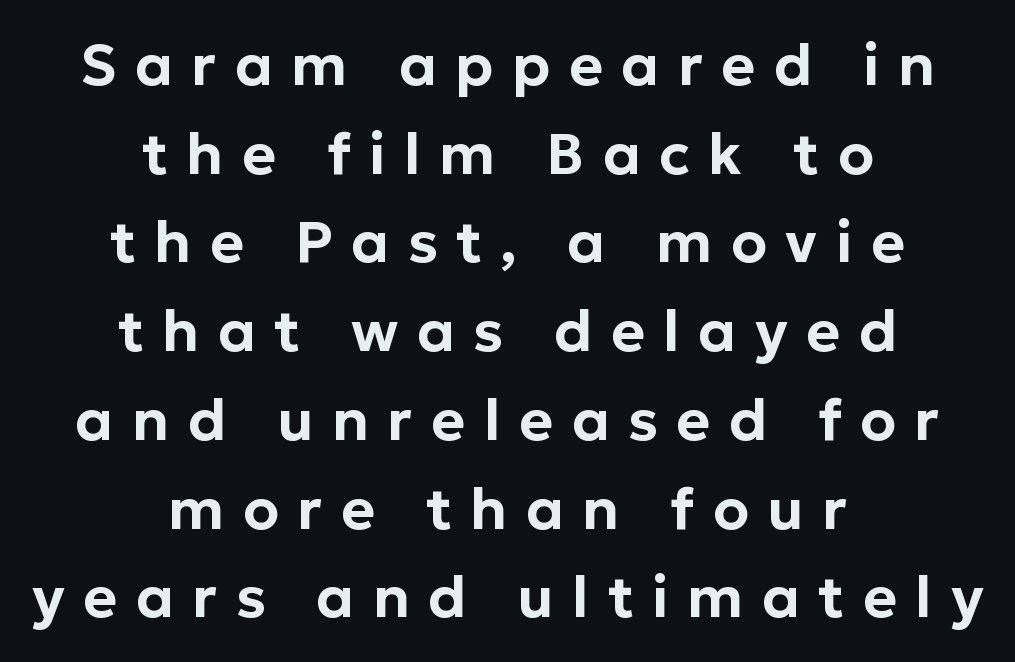
Q: Is the text italic (slanted)? A: No, it is upright.
Q: Is the typeface a serif or a sans-serif typeface? A: Sans-serif.
Q: Is the text underlined? A: No.
Q: How is the paragraph aligned? A: Centered.
Q: Is the spacing between letters normal or unusually wide? A: Unusually wide.
Q: Is the spacing between lines tight, normal or loose? A: Normal.
Q: Width (condensed, normal, or wide)? A: Normal.
Q: Stroke contrast? A: Low.
Q: x-height? A: Medium.
Q: Monospaced? A: No.
